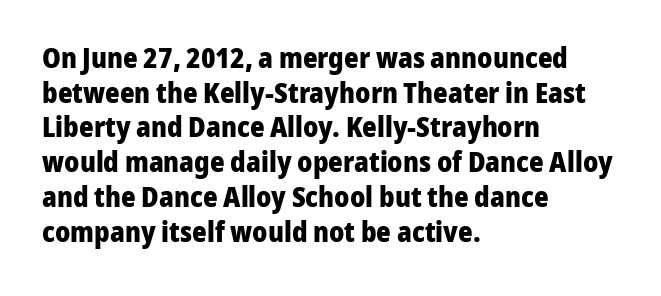
The image shows 28 px heavy sans-serif type, upright; set left-aligned, line spacing 1.24x, normal letter spacing, not underlined; low stroke contrast and a medium x-height.
